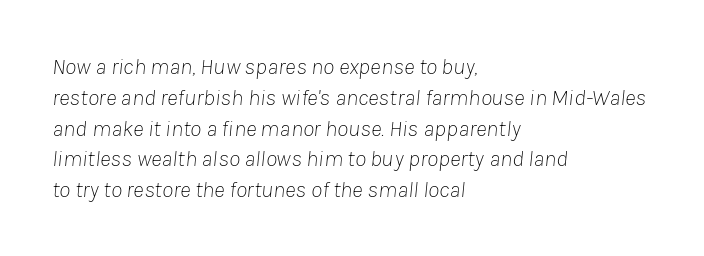
Q: Is the text bold? A: No.
Q: Is the text italic (slanted)? A: Yes, it leans right by about 8 degrees.
Q: Is the text underlined? A: No.
Q: How is the paragraph aligned? A: Left-aligned.
Q: Is the spacing between letters normal or unusually wide? A: Normal.
Q: Is the spacing between lines tight, normal or loose? A: Normal.
